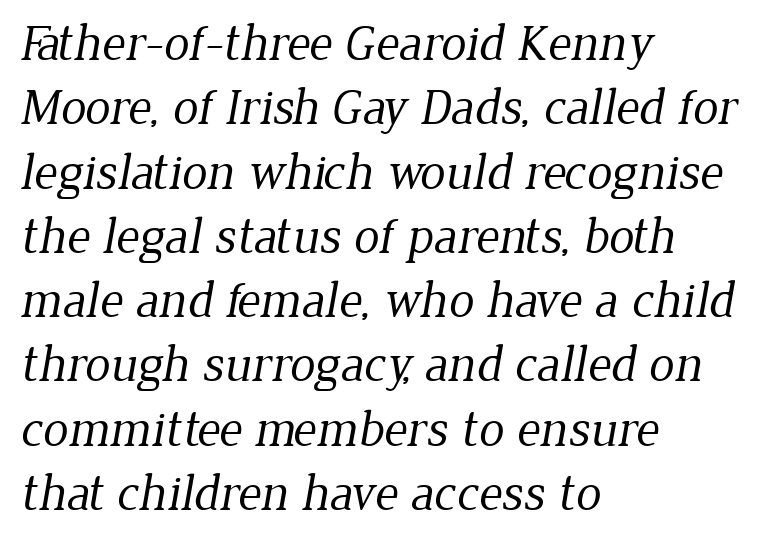
{"serif": "yes", "bold": "no", "weight": "regular", "width": "normal", "stroke_contrast": "low", "x_height": "medium", "monospaced": "no", "underline": "no", "align": "left", "line_spacing": "normal", "line_spacing_ratio": 1.26, "letter_spacing": "normal", "letter_spacing_em": 0.0, "glyph_px": 51}
